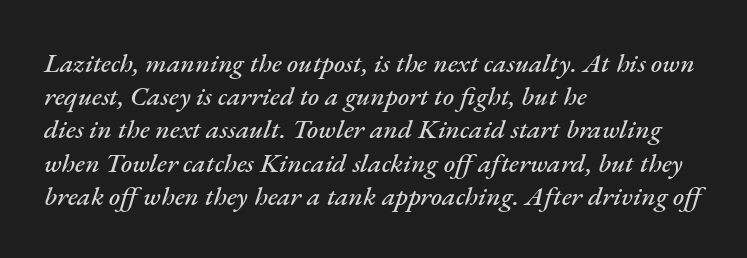
The image shows 27 px text type, italic (leaning right); set left-aligned, line spacing 1.23x, normal letter spacing, not underlined.
